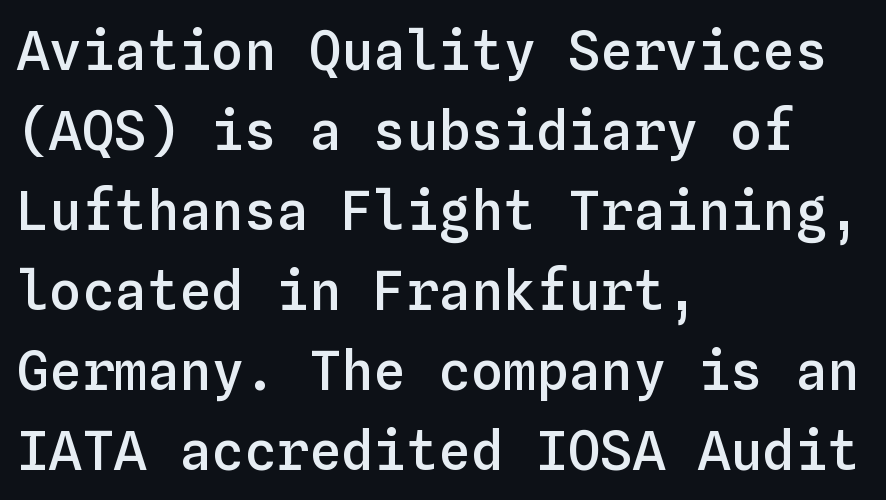
Glance below the letters and you will spot only blank space. If you measured baseline to baseline, you'd find a middling distance. How heavy is the stroke? Medium-heavy — a semibold, shy of bold. These lines are rendered in a fixed-pitch font. This sample uses an upright cut, with every glyph sitting square on the baseline. The text block is weighted toward the left margin, trailing off unevenly rightward.
